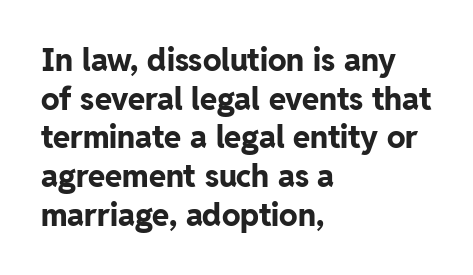
In CSS terms this would be text-align: left. A full-strength bold gives these letters their thick strokes. The rendering keeps characters at their native spacing. Stroke terminals: plain, sans-serif. Posture: straight, roman, zero tilt. Decoration check: the copy has no underline.
